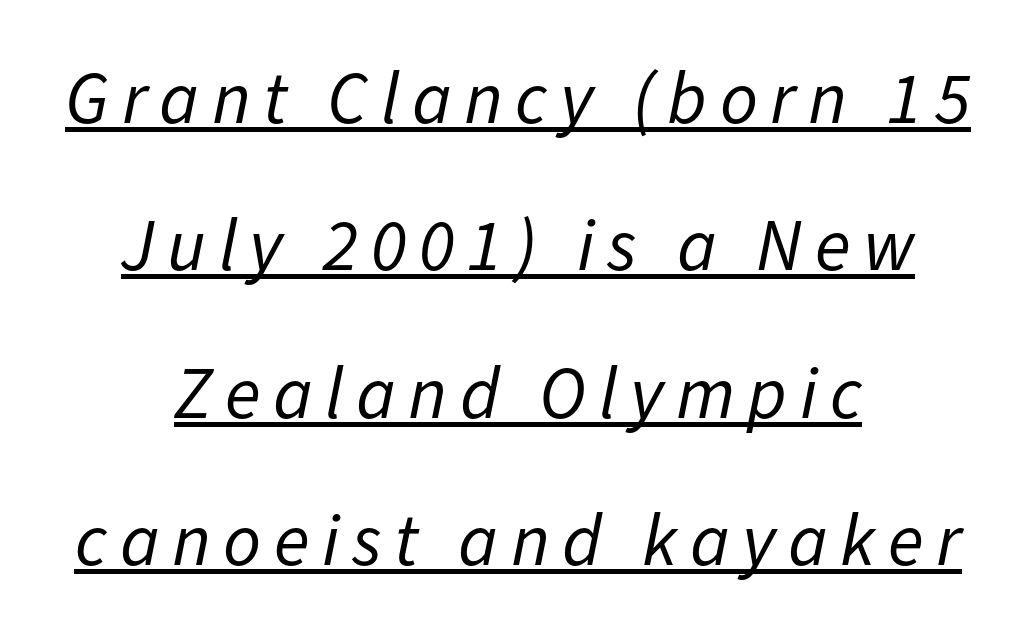
Ink coverage per letter is moderate at most. The designer dialed line spacing up above the default. The passage shown is typed in a proportional face where columns would drift. This sample uses an oblique cut, with every glyph tilted off the vertical.
